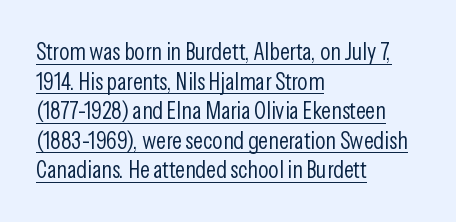
{"italic": "no", "bold": "no", "underline": "yes", "align": "left", "line_spacing_ratio": 1.23, "letter_spacing": "normal", "letter_spacing_em": 0.0, "glyph_px": 24}
